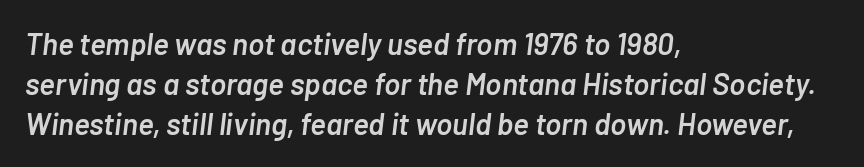
{"italic": "yes", "lean": "right", "slant_degrees": 7, "bold": "semi", "weight": "semibold", "width": "normal", "stroke_contrast": "low", "x_height": "medium", "monospaced": "no", "underline": "no", "align": "left", "line_spacing": "normal", "line_spacing_ratio": 1.34, "letter_spacing": "normal", "letter_spacing_em": 0.0, "glyph_px": 30}
